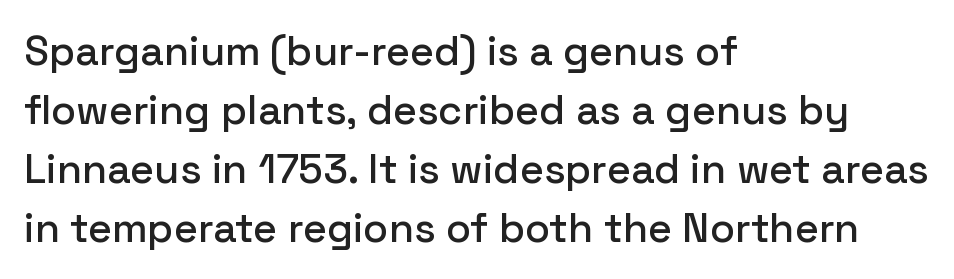
The image shows 41 px sans-serif type, upright; set left-aligned, normal line spacing (1.44x), normal letter spacing, not underlined; low stroke contrast and a medium x-height.
